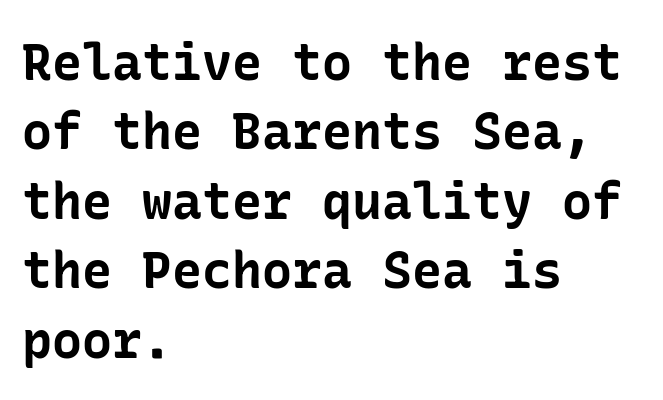
{"serif": "no", "italic": "no", "bold": "yes", "weight": "bold", "width": "normal", "stroke_contrast": "low", "x_height": "medium", "underline": "no", "align": "left", "line_spacing": "normal", "line_spacing_ratio": 1.39, "letter_spacing": "normal", "letter_spacing_em": 0.0, "glyph_px": 50}
